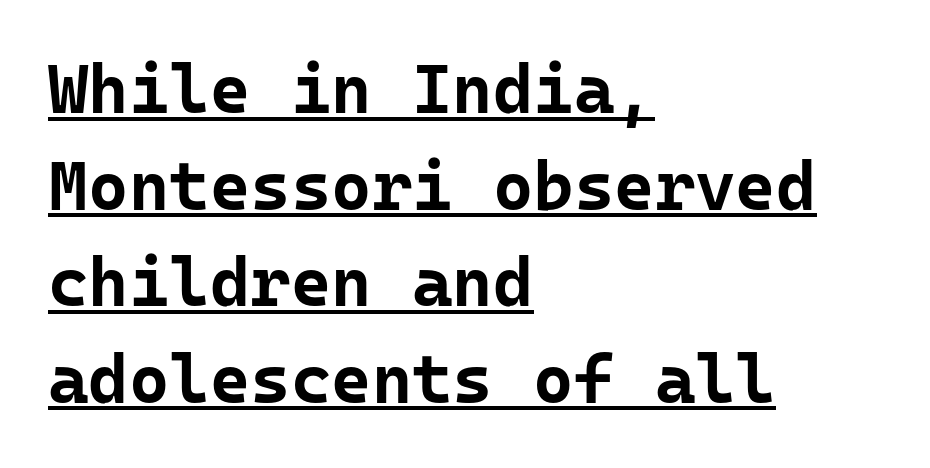
The passage shown is underscored from start to finish. Short note: letters normally spaced. Interline gaps are of average width in this sample. Typographic density is high because the face is bold. Classification — sans serif. Left-aligned paragraph, ragged on the right.
